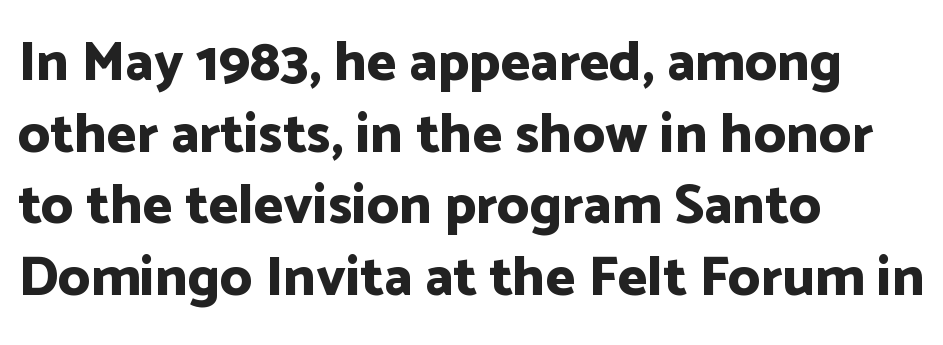
Does the leading feel generous? No, just average. The setting favours the left margin, as ordinary paragraphs usually do. Beneath every word, the page is bare. You'd pick this weight for a headline — it's a proper bold. The axis of the letterforms is exactly vertical.
